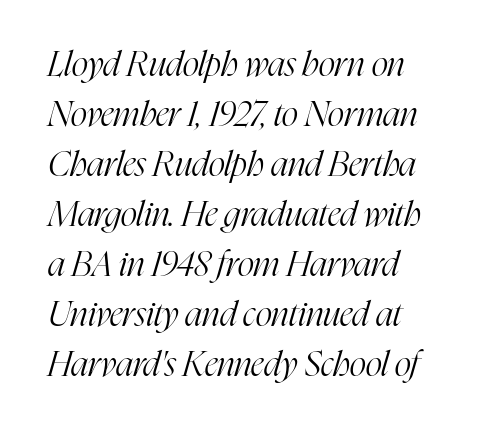
The image shows 35 px light, condensed serif type, italic (leaning right); set normal line spacing (1.43x), normal letter spacing, not underlined; high stroke contrast and a medium x-height.
